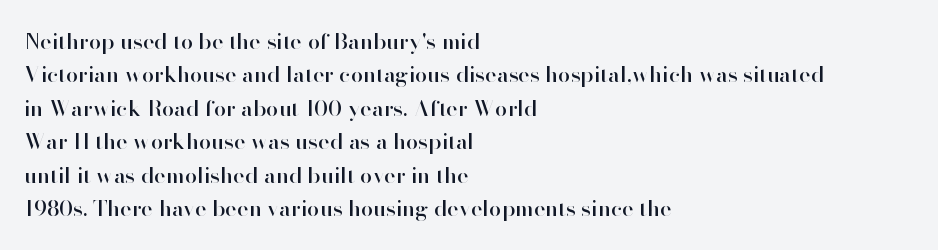
Regarding leading, the lines here are spaced in the standard way. The typography opts for an upright posture over an oblique one. Caption: multi-line text, flush left, ragged right. Nothing unusual about the tracking: characters are spaced as the font intends.
